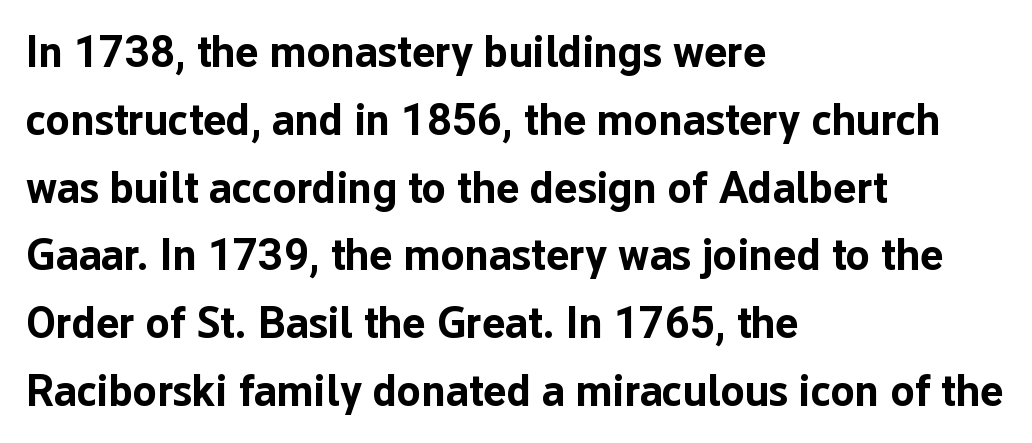
{"serif": "no", "italic": "no", "bold": "yes", "weight": "bold", "width": "normal", "stroke_contrast": "low", "x_height": "medium", "monospaced": "no", "underline": "no", "align": "left", "line_spacing": "normal", "line_spacing_ratio": 1.54, "letter_spacing": "normal", "letter_spacing_em": 0.0, "glyph_px": 44}
